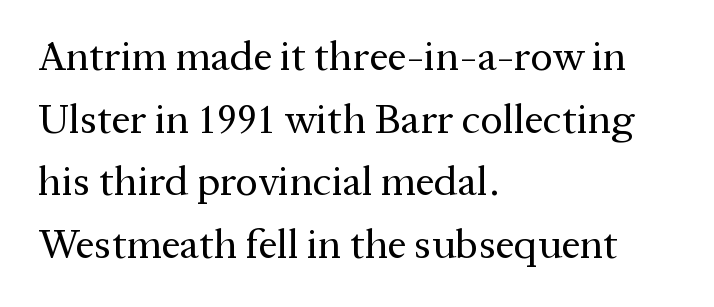
Q: Is the text bold? A: No.
Q: Is the text italic (slanted)? A: No, it is upright.
Q: Is the typeface a serif or a sans-serif typeface? A: Serif.
Q: Is the text underlined? A: No.
Q: How is the paragraph aligned? A: Left-aligned.
Q: Is the spacing between letters normal or unusually wide? A: Normal.
Q: Is the spacing between lines tight, normal or loose? A: Normal.
Q: Width (condensed, normal, or wide)? A: Normal.
Q: Stroke contrast? A: Medium.
Q: x-height? A: Medium.
Q: Monospaced? A: No.
